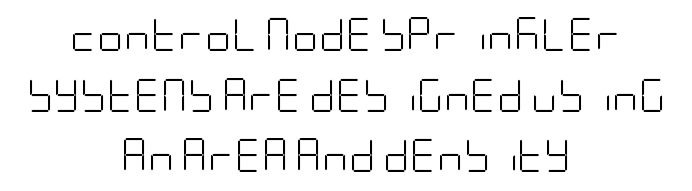
Quick note: underline off. Is there any slant? The stems are plumb. A sans-serif font was chosen for this passage. Reading down the block, each line starts at a different indent, mirrored at its end.
